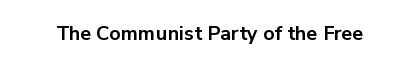
The rendering keeps characters at their native spacing. Underlining? Definitely not there. Nope, not italic — everything's standing straight. Set as a true bold cut, around the 700 mark.
